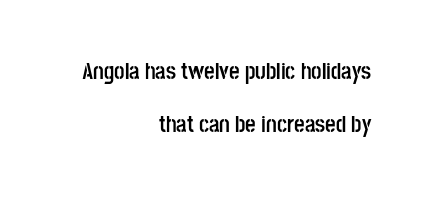
{"italic": "no", "bold": "yes", "underline": "no", "align": "right", "line_spacing": "loose", "line_spacing_ratio": 2.3, "letter_spacing": "normal", "letter_spacing_em": 0.0, "glyph_px": 23}
